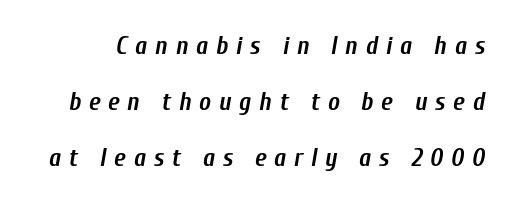
The type is letterspaced generously, with wide tracking. The typesetting leans heavy: a genuine bold. Unmarked baselines from the first word to the last. Notice how the stems are inclined rather than vertical — that's the hallmark of italics. Is there much room between lines? Yes — plenty of vertical air separates them.
